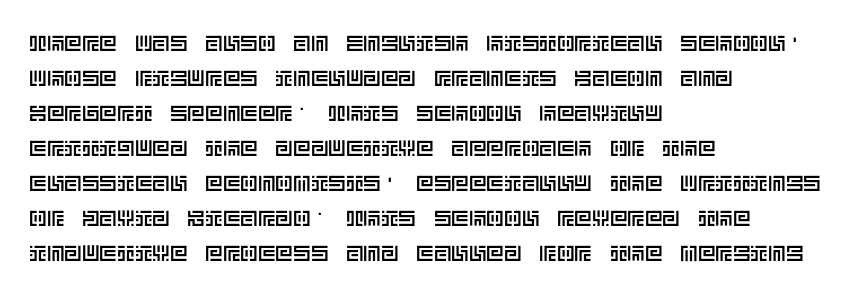
{"italic": "no", "underline": "no", "align": "left", "line_spacing": "normal", "line_spacing_ratio": 1.59, "letter_spacing": "normal", "letter_spacing_em": 0.0, "glyph_px": 22}
